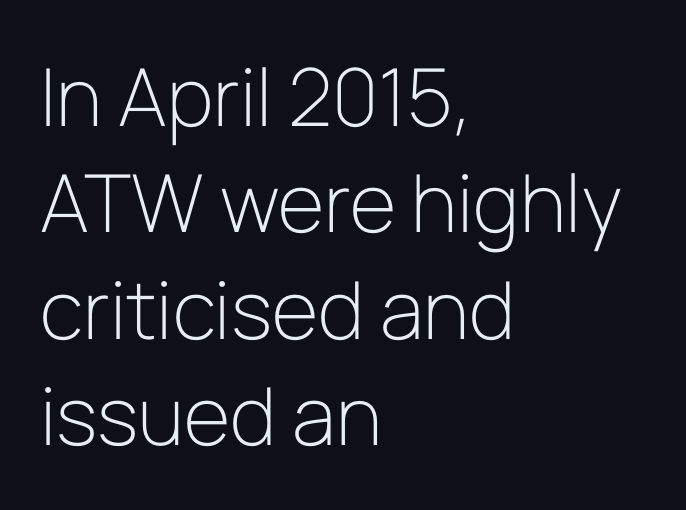
The image shows 80 px light sans-serif type, upright; set left-aligned, normal line spacing (1.33x), normal letter spacing, not underlined; low stroke contrast and a medium x-height.
